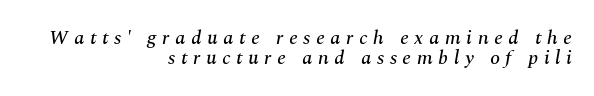
{"italic": "yes", "lean": "right", "slant_degrees": 10, "underline": "no", "align": "right", "line_spacing": "tight", "line_spacing_ratio": 0.99, "letter_spacing": "wide", "letter_spacing_em": 0.28, "glyph_px": 20}
